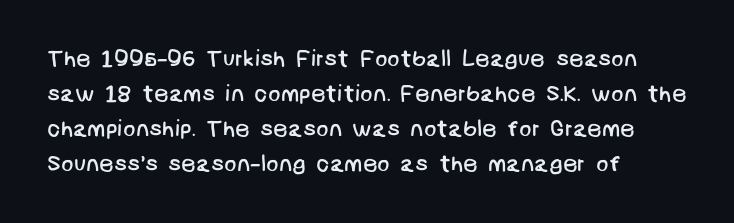
Summary of weight: not heavy and not bold. Leading: standard. The passage shown is not underscored anywhere. Each word holds together tightly as a unit, with standard inter-letter gaps. The lines are quadded left.
